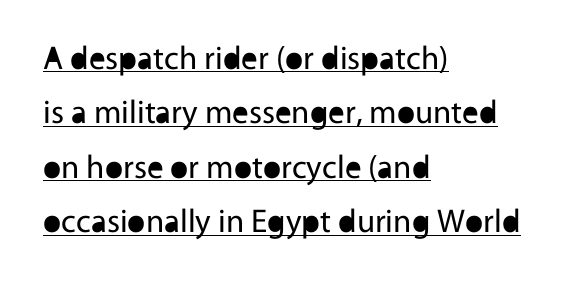
{"serif": "no", "italic": "no", "bold": "no", "weight": "regular", "width": "normal", "x_height": "medium", "monospaced": "no", "underline": "yes", "align": "left", "line_spacing": "normal", "line_spacing_ratio": 1.65, "letter_spacing": "normal", "letter_spacing_em": 0.0, "glyph_px": 33}
